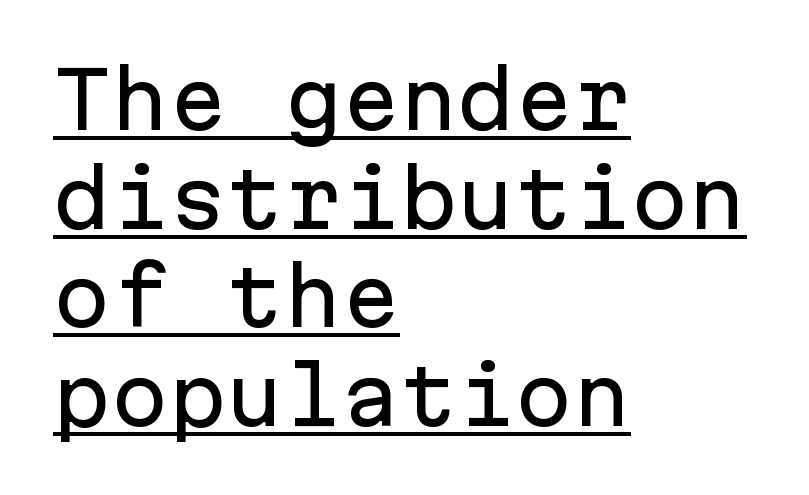
{"serif": "no", "italic": "no", "width": "normal", "stroke_contrast": "low", "x_height": "medium", "monospaced": "yes", "underline": "yes", "align": "left", "line_spacing": "normal", "line_spacing_ratio": 1.28, "letter_spacing": "normal", "letter_spacing_em": 0.0, "glyph_px": 77}
